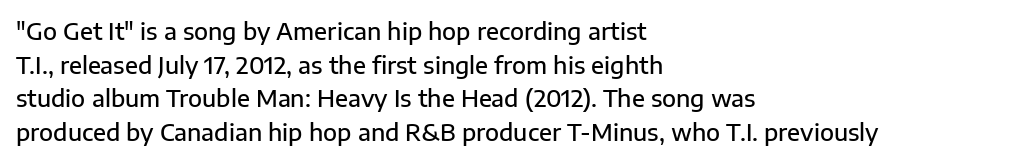
Q: Is the text bold? A: Semi-bold.
Q: Is the text italic (slanted)? A: No, it is upright.
Q: Is the text underlined? A: No.
Q: How is the paragraph aligned? A: Left-aligned.
Q: Is the spacing between letters normal or unusually wide? A: Normal.
Q: Is the spacing between lines tight, normal or loose? A: Normal.
